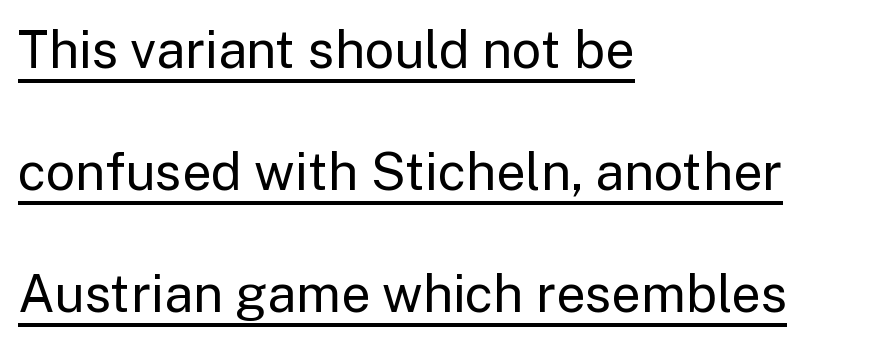
The image shows 52 px regular-weight sans-serif type, upright; set left-aligned, loose line spacing (2.35x), normal letter spacing, underlined; low stroke contrast and a medium x-height.
